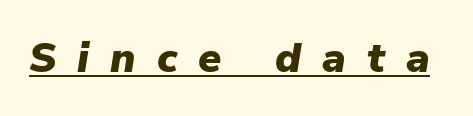
Q: Is the text bold? A: Yes.
Q: Is the text italic (slanted)? A: Yes, it leans right by about 9 degrees.
Q: Is the text underlined? A: Yes.
Q: Is the spacing between letters normal or unusually wide? A: Unusually wide.
Q: Width (condensed, normal, or wide)? A: Normal.
Q: Stroke contrast? A: Low.
Q: x-height? A: Medium.
Q: Monospaced? A: No.
